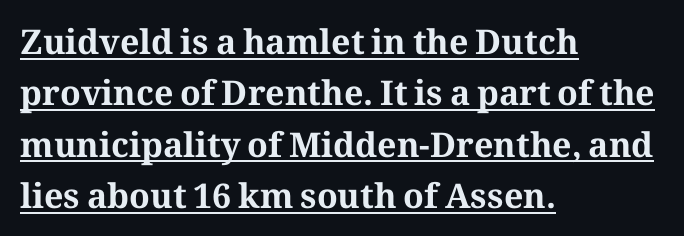
{"serif": "yes", "italic": "no", "bold": "yes", "weight": "bold", "width": "normal", "stroke_contrast": "medium", "x_height": "medium", "monospaced": "no", "underline": "yes", "align": "left", "line_spacing": "normal", "line_spacing_ratio": 1.51, "letter_spacing": "normal", "letter_spacing_em": 0.0, "glyph_px": 34}
